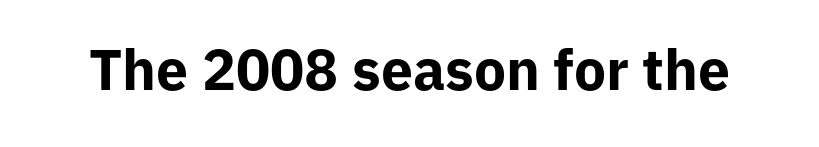
The image shows 57 px bold sans-serif type, upright; set normal letter spacing, not underlined; low stroke contrast and a medium x-height.
